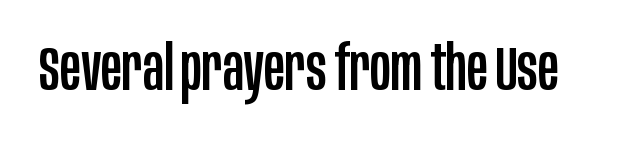
Q: Is the text italic (slanted)? A: No, it is upright.
Q: Is the typeface a serif or a sans-serif typeface? A: Sans-serif.
Q: Is the text underlined? A: No.
Q: Is the spacing between letters normal or unusually wide? A: Normal.
Q: Width (condensed, normal, or wide)? A: Condensed.
Q: Stroke contrast? A: Low.
Q: x-height? A: Large.
Q: Monospaced? A: No.
